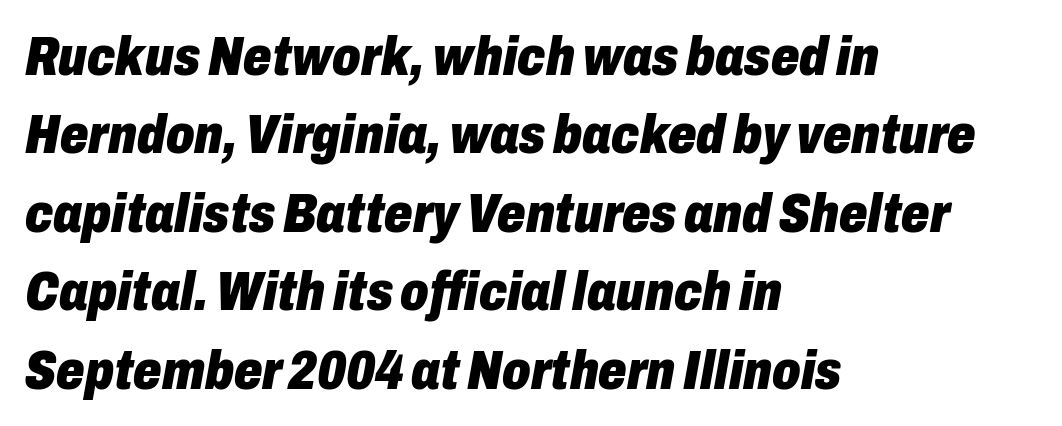
Q: Is the text bold? A: Yes.
Q: Is the text italic (slanted)? A: Yes, it leans right by about 10 degrees.
Q: Is the text underlined? A: No.
Q: How is the paragraph aligned? A: Left-aligned.
Q: Is the spacing between letters normal or unusually wide? A: Normal.
Q: Is the spacing between lines tight, normal or loose? A: Normal.
Q: Width (condensed, normal, or wide)? A: Condensed.
Q: Stroke contrast? A: Low.
Q: x-height? A: Medium.
Q: Monospaced? A: No.
